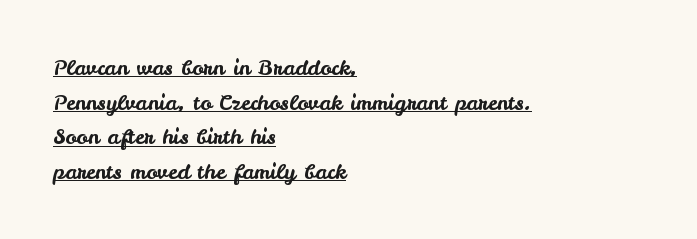
The image shows 21 px text type; set left-aligned, normal line spacing (1.65x), normal letter spacing, underlined.
